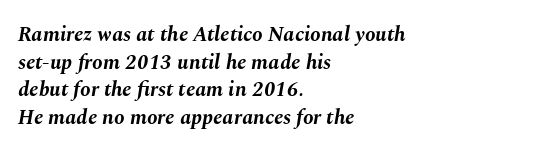
Q: Is the text bold? A: Yes.
Q: Is the text italic (slanted)? A: Yes, it leans right by about 10 degrees.
Q: Is the text underlined? A: No.
Q: How is the paragraph aligned? A: Left-aligned.
Q: Is the spacing between letters normal or unusually wide? A: Normal.
Q: Is the spacing between lines tight, normal or loose? A: Normal.
